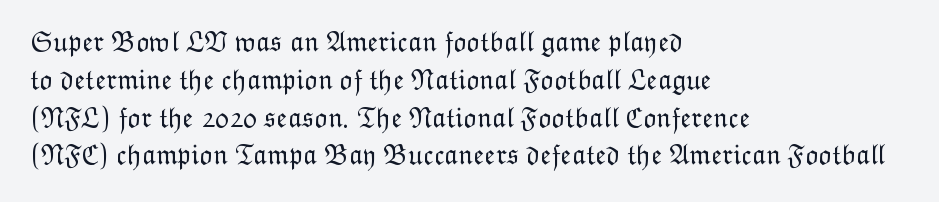
The image shows 28 px light type, upright; set left-aligned, normal line spacing (1.35x), normal letter spacing, not underlined; low stroke contrast and a medium x-height.
